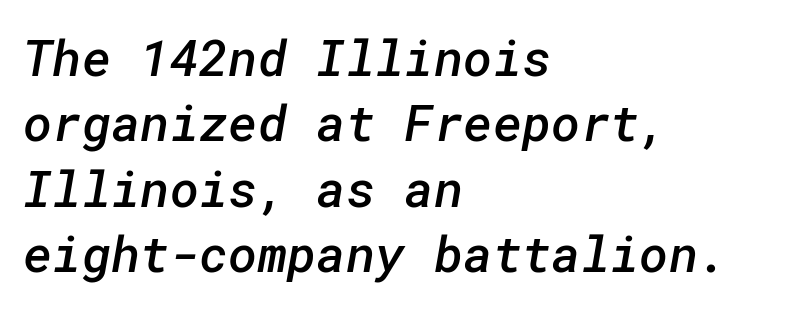
{"serif": "no", "bold": "semi", "weight": "semibold", "width": "normal", "stroke_contrast": "low", "x_height": "medium", "underline": "no", "align": "left", "line_spacing": "normal", "line_spacing_ratio": 1.31, "letter_spacing": "normal", "letter_spacing_em": 0.0, "glyph_px": 50}
